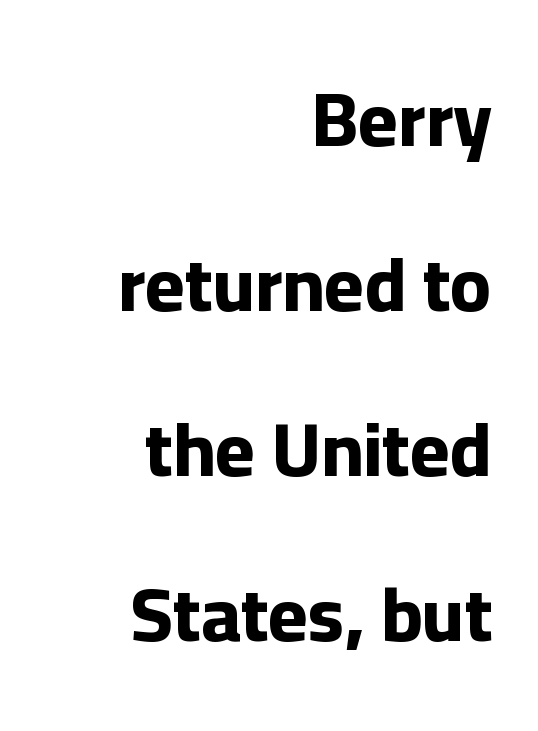
Q: Is the text bold? A: Yes.
Q: Is the text italic (slanted)? A: No, it is upright.
Q: Is the typeface a serif or a sans-serif typeface? A: Sans-serif.
Q: Is the text underlined? A: No.
Q: How is the paragraph aligned? A: Right-aligned.
Q: Is the spacing between letters normal or unusually wide? A: Normal.
Q: Is the spacing between lines tight, normal or loose? A: Loose.
Q: Width (condensed, normal, or wide)? A: Normal.
Q: Stroke contrast? A: Low.
Q: x-height? A: Medium.
Q: Monospaced? A: No.
